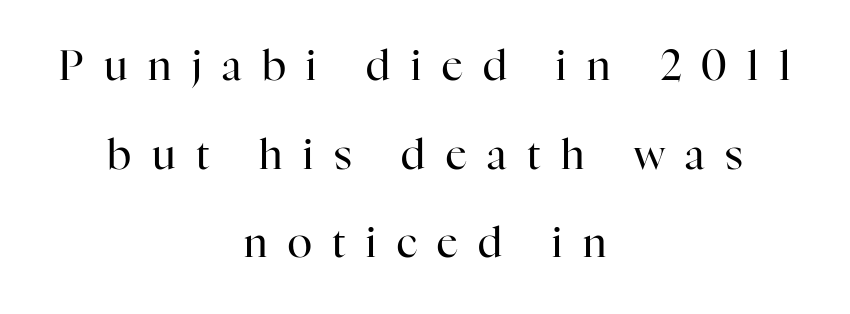
Q: Is the text bold? A: No.
Q: Is the text italic (slanted)? A: No, it is upright.
Q: Is the typeface a serif or a sans-serif typeface? A: Serif.
Q: Is the text underlined? A: No.
Q: How is the paragraph aligned? A: Centered.
Q: Is the spacing between letters normal or unusually wide? A: Unusually wide.
Q: Is the spacing between lines tight, normal or loose? A: Loose.
Q: Width (condensed, normal, or wide)? A: Normal.
Q: Stroke contrast? A: High.
Q: x-height? A: Medium.
Q: Monospaced? A: No.
